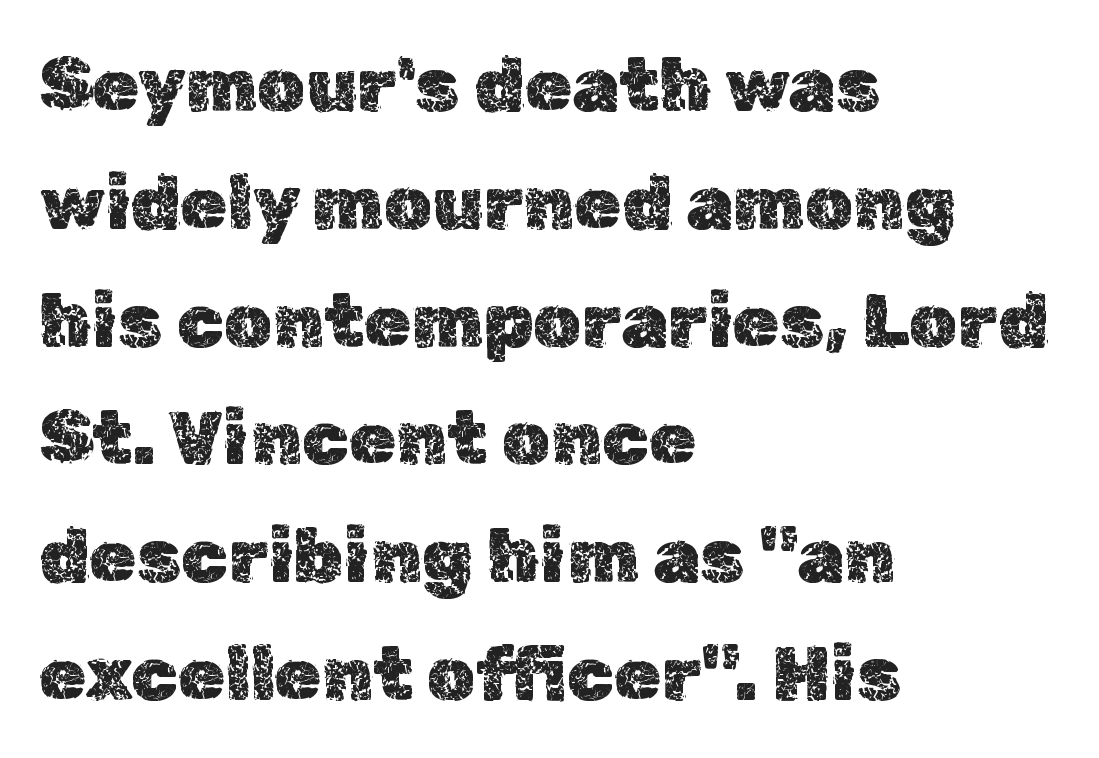
The tracking reads as untouched default to a designer's eye. Notice how descenders clear the ascenders below comfortably — that's standard leading. These lines are set flush left with a ragged right edge. Has an underline been added? It has not. Posture: upright roman. The rendering uses natural spacing where letterforms have individual widths.
